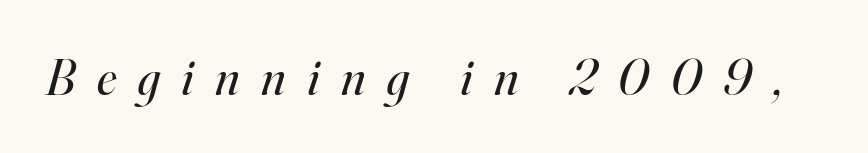
This sample uses an oblique cut, with every glyph tilted off the vertical. The space beneath each line is pristine and unruled. Does extra space separate the letters? Yes, quite a lot of it. Letterform terminals end in serifs throughout the passage.
